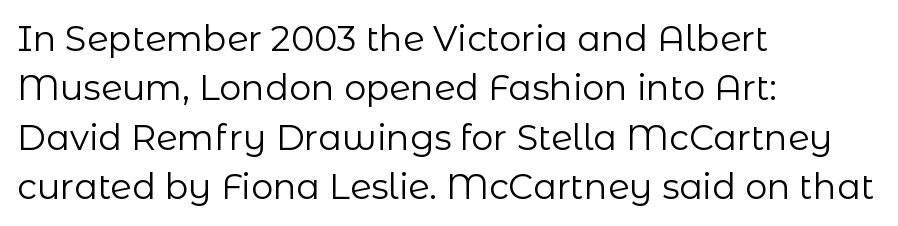
The image shows 35 px regular-weight sans-serif type, upright; set left-aligned, normal line spacing (1.41x), normal letter spacing, not underlined; low stroke contrast and a medium x-height.
